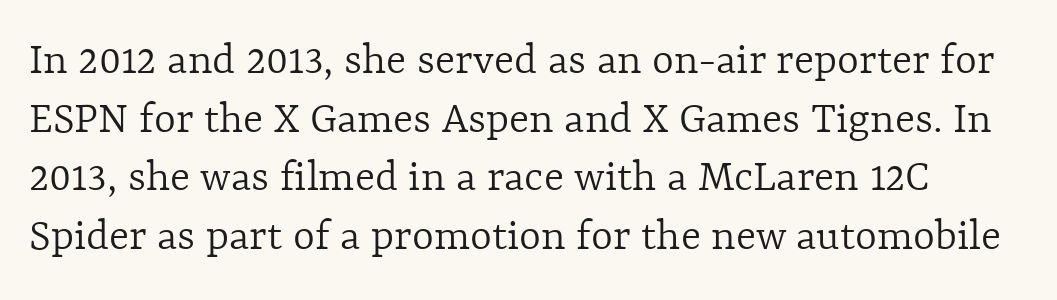
The image shows 47 px light type, upright; set normal line spacing (1.25x), normal letter spacing, not underlined; a medium x-height.
